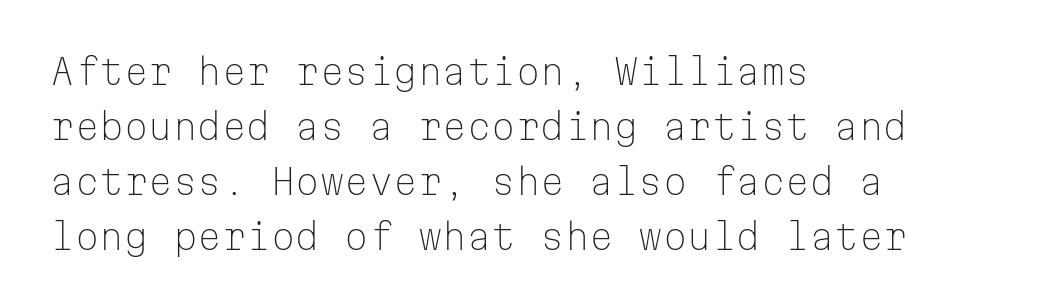
Q: Is the text bold? A: No.
Q: Is the text italic (slanted)? A: No, it is upright.
Q: Is the typeface a serif or a sans-serif typeface? A: Sans-serif.
Q: Is the text underlined? A: No.
Q: How is the paragraph aligned? A: Left-aligned.
Q: Is the spacing between letters normal or unusually wide? A: Normal.
Q: Is the spacing between lines tight, normal or loose? A: Normal.
Q: Width (condensed, normal, or wide)? A: Normal.
Q: Stroke contrast? A: Low.
Q: x-height? A: Medium.
Q: Monospaced? A: Yes.
